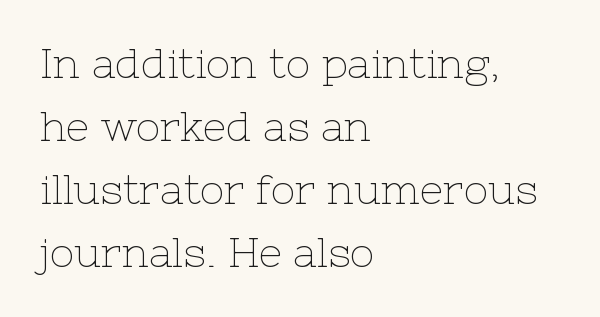
{"serif": "yes", "italic": "no", "bold": "no", "weight": "thin", "width": "normal", "stroke_contrast": "low", "x_height": "medium", "monospaced": "no", "underline": "no", "align": "left", "line_spacing": "normal", "line_spacing_ratio": 1.54, "letter_spacing": "normal", "letter_spacing_em": 0.0, "glyph_px": 41}
